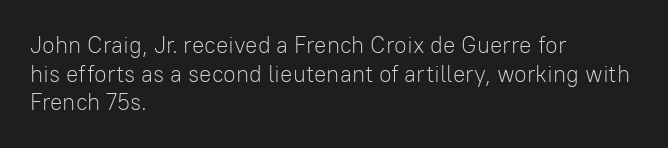
The lines sit at an ordinary, default distance from one another. The text block is weighted toward the left margin, trailing off unevenly rightward. Tracking value appears to be zero — textbook default spacing. Has an underline been added? It has not. Stroke mass is kept to a normal reading level or below.
